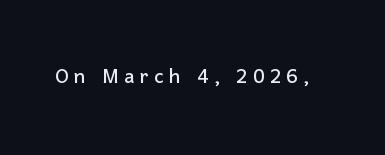
Posture: upright roman. Nobody drew a line under any word here. Honestly, the letter spacing is so wide it's the main thing you notice.
